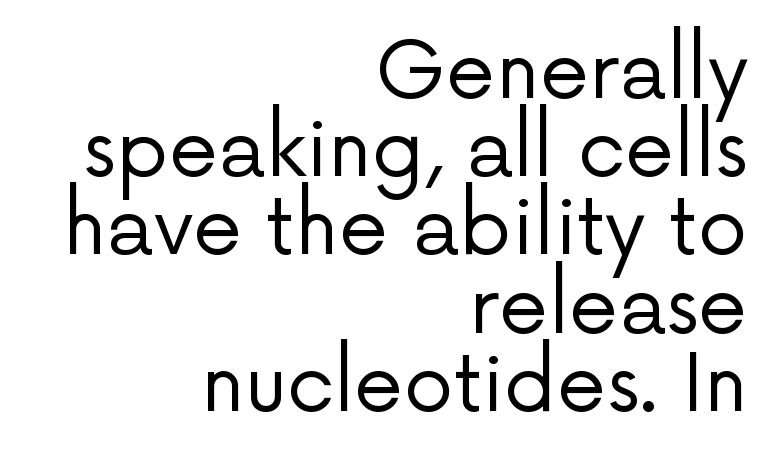
The image shows 79 px regular-weight sans-serif type, upright; set right-aligned, tight line spacing (0.99x), normal letter spacing, not underlined; low stroke contrast and a medium x-height.
